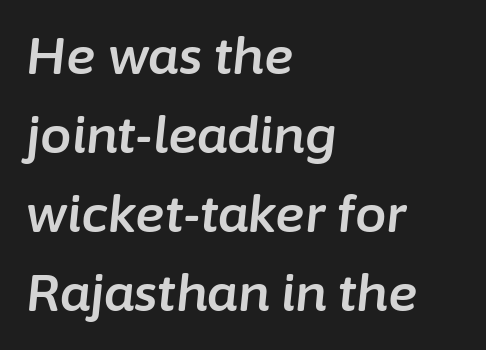
{"italic": "yes", "lean": "right", "slant_degrees": 6, "width": "normal", "stroke_contrast": "low", "x_height": "medium", "monospaced": "no", "underline": "no", "align": "left", "line_spacing": "normal", "line_spacing_ratio": 1.58, "letter_spacing": "normal", "letter_spacing_em": 0.0, "glyph_px": 50}
